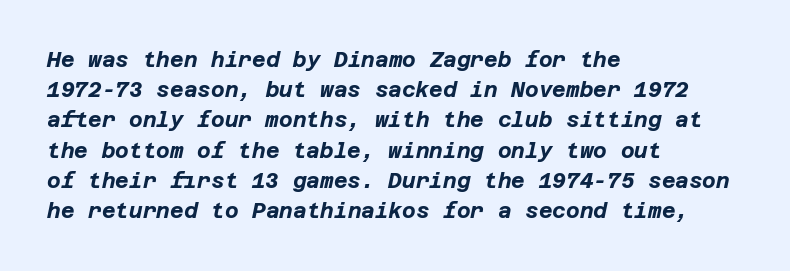
There's an unmistakable incline to the writing here. Summary of weight: heavy, a full bold. Evenly set lines give the paragraph a standard silhouette. All the whitespace from short lines collects on the right.
